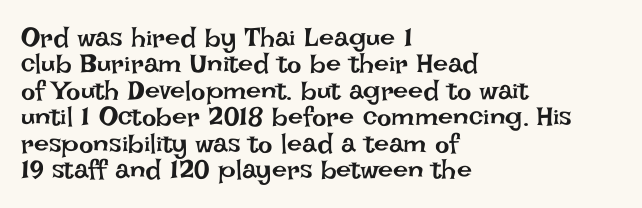
{"italic": "no", "bold": "no", "underline": "no", "align": "left", "line_spacing": "tight", "line_spacing_ratio": 0.98, "letter_spacing": "normal", "letter_spacing_em": 0.0, "glyph_px": 27}
